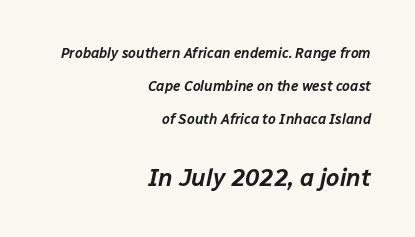
Q: Is the text italic (slanted)? A: Yes, it leans right by about 12 degrees.
Q: Is the text underlined? A: No.
Q: How is the paragraph aligned? A: Right-aligned.
Q: Is the spacing between letters normal or unusually wide? A: Normal.
Q: Is the spacing between lines tight, normal or loose? A: Loose.
Q: Which block of text is set in a larger size, the first (top) or the second (bottom)? A: The second (bottom) one.
